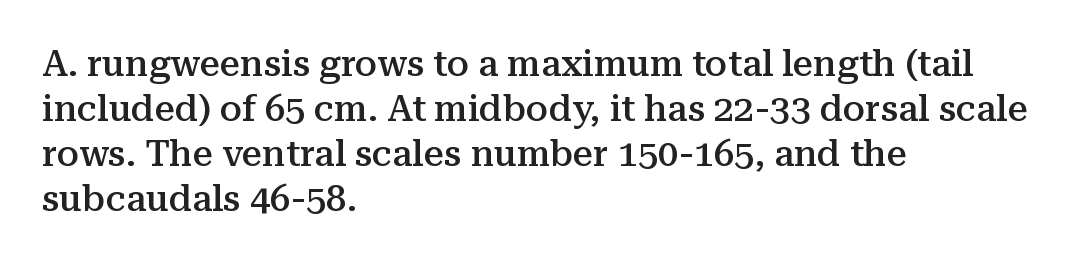
{"serif": "yes", "italic": "no", "bold": "semi", "weight": "semibold", "width": "normal", "stroke_contrast": "medium", "x_height": "medium", "monospaced": "no", "underline": "no", "align": "left", "line_spacing": "normal", "line_spacing_ratio": 1.25, "letter_spacing": "normal", "letter_spacing_em": 0.0, "glyph_px": 36}
